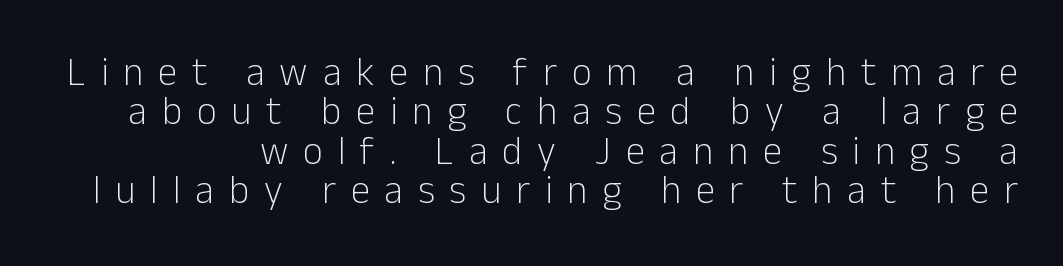
{"serif": "no", "italic": "no", "bold": "no", "weight": "light", "width": "normal", "stroke_contrast": "low", "x_height": "medium", "monospaced": "no", "underline": "no", "line_spacing": "tight", "line_spacing_ratio": 1.01, "letter_spacing": "wide", "letter_spacing_em": 0.38, "glyph_px": 39}
